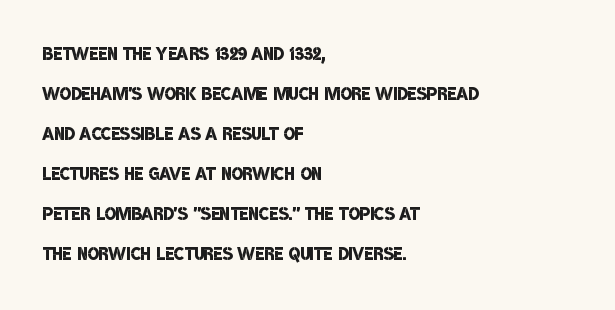
Q: Is the text bold? A: Semi-bold.
Q: Is the text underlined? A: No.
Q: How is the paragraph aligned? A: Left-aligned.
Q: Is the spacing between letters normal or unusually wide? A: Normal.
Q: Is the spacing between lines tight, normal or loose? A: Normal.
